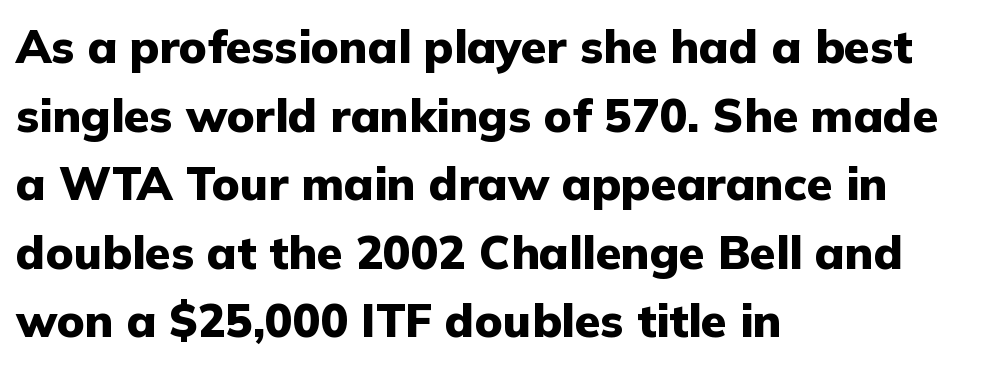
The image shows 46 px heavy sans-serif type, upright; set left-aligned, normal line spacing (1.49x), normal letter spacing, not underlined; low stroke contrast and a medium x-height.
